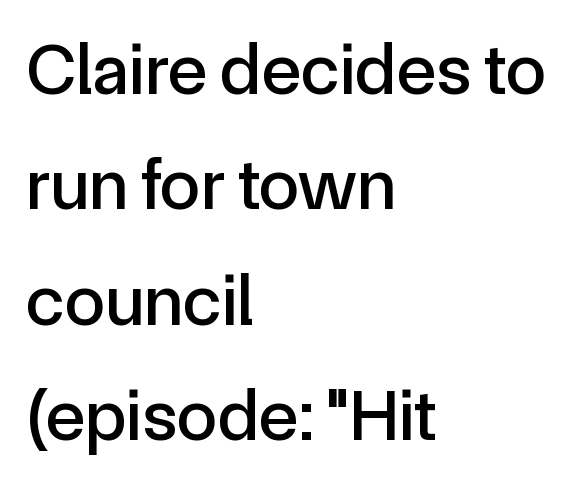
Q: Is the text italic (slanted)? A: No, it is upright.
Q: Is the typeface a serif or a sans-serif typeface? A: Sans-serif.
Q: Is the text underlined? A: No.
Q: How is the paragraph aligned? A: Left-aligned.
Q: Is the spacing between letters normal or unusually wide? A: Normal.
Q: Is the spacing between lines tight, normal or loose? A: Normal.
Q: Width (condensed, normal, or wide)? A: Normal.
Q: x-height? A: Medium.
Q: Monospaced? A: No.
